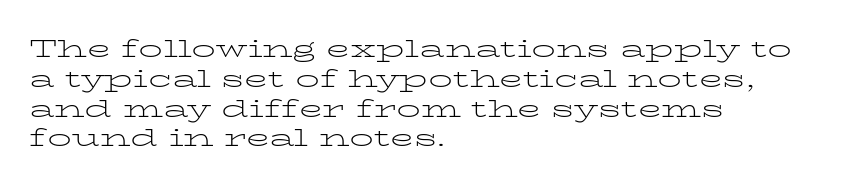
{"italic": "no", "bold": "no", "underline": "no", "align": "left", "line_spacing_ratio": 1.24, "letter_spacing": "normal", "letter_spacing_em": 0.0, "glyph_px": 24}
